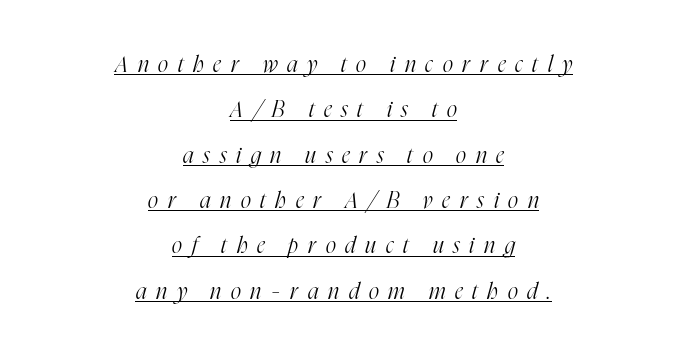
The cut favours lightness, reaching ordinary text weight at its darkest. Has an underline been added? It has. The type is letterspaced generously, with wide tracking. One-word summary of the alignment: center.
